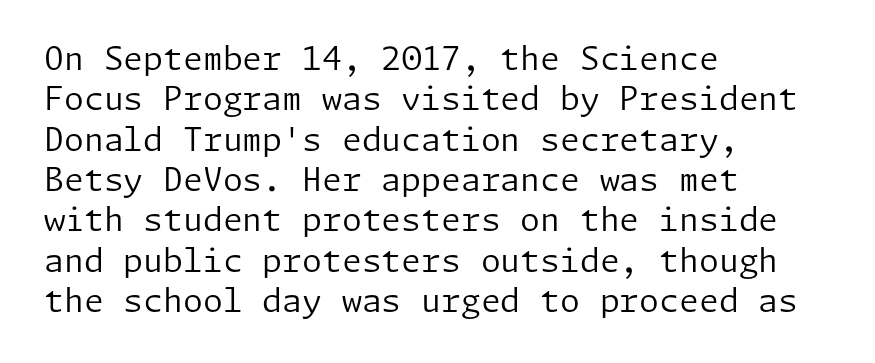
The passage shown is not underscored anywhere. Nothing sits at the stroke ends, so this counts as sans-serif. The rendering uses a moderate line-height, typical for paragraphs. The letters look calm and open, with moderate or lighter stems. The text block is weighted toward the left margin, trailing off unevenly rightward. This is roman type, the default non-slanted kind.
